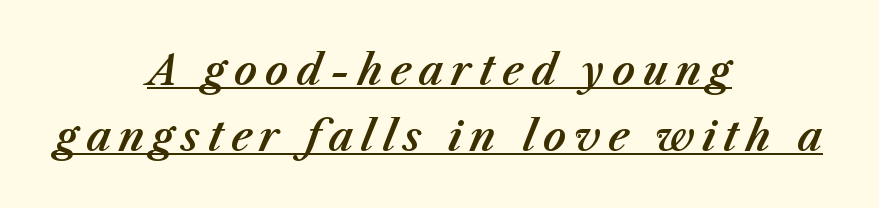
One-word summary of the alignment: center. The space between consecutive lines is moderate. The specimen includes a rule beneath the text block's lines. Italic: yes, the glyphs are oblique. A typesetter would call this proportional, since set widths differ per character.
